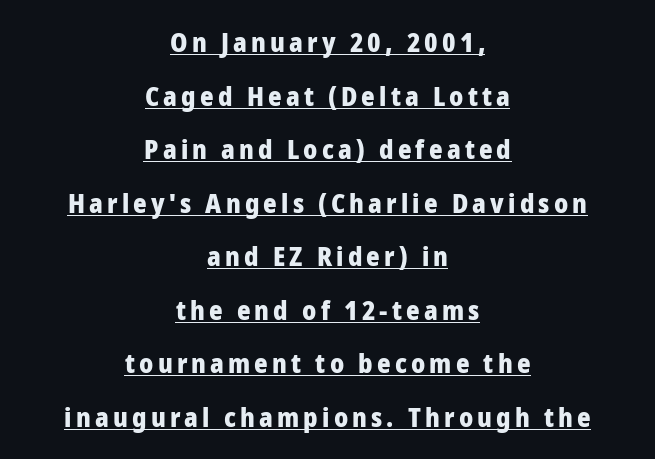
{"italic": "no", "bold": "yes", "underline": "yes", "align": "center", "line_spacing": "loose", "line_spacing_ratio": 2.06, "glyph_px": 26}
